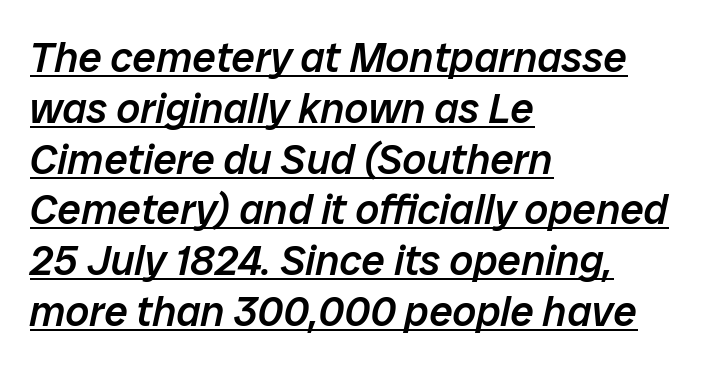
Q: Is the text bold? A: Semi-bold.
Q: Is the text italic (slanted)? A: Yes, it leans right by about 12 degrees.
Q: Is the text underlined? A: Yes.
Q: How is the paragraph aligned? A: Left-aligned.
Q: Is the spacing between letters normal or unusually wide? A: Normal.
Q: Width (condensed, normal, or wide)? A: Normal.
Q: Stroke contrast? A: Low.
Q: x-height? A: Medium.
Q: Monospaced? A: No.
